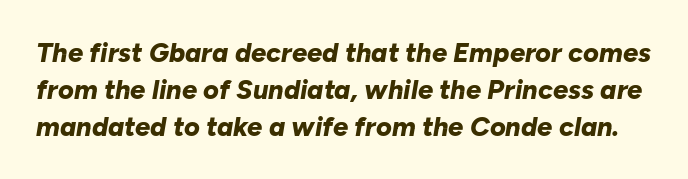
It's the slanting kind of type. No word sits above an underline. How are the letters spaced? Ordinarily, with no added tracking. A normal amount of white space separates one row of letters from the next.
